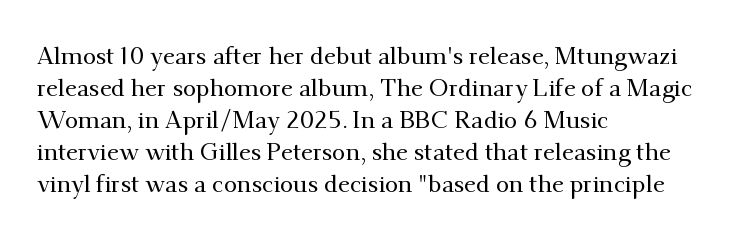
Q: Is the text italic (slanted)? A: No, it is upright.
Q: Is the text underlined? A: No.
Q: How is the paragraph aligned? A: Left-aligned.
Q: Is the spacing between letters normal or unusually wide? A: Normal.
Q: Is the spacing between lines tight, normal or loose? A: Normal.
